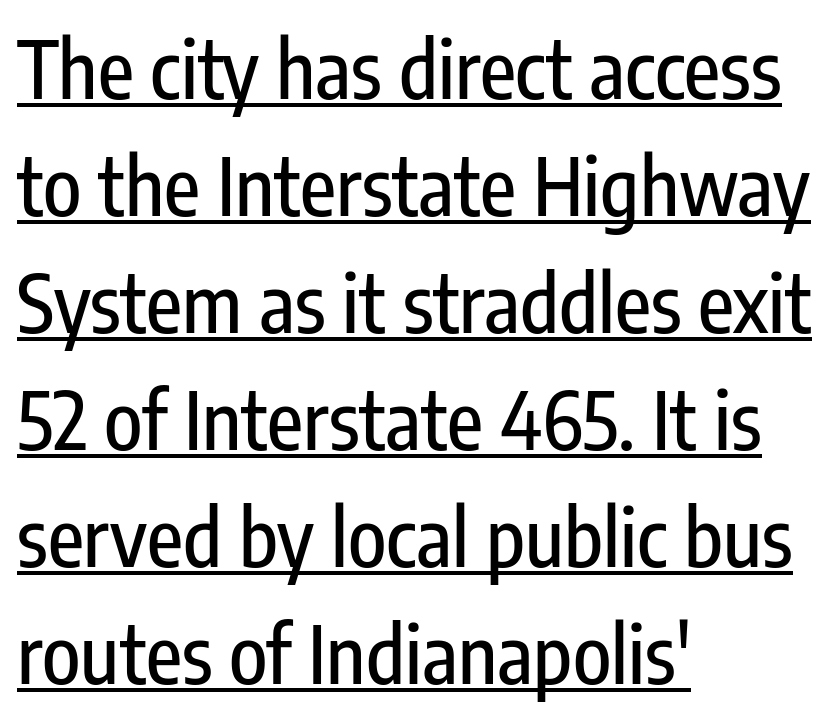
Caption: standard tracking, unaltered. Typographically, this falls in the sans-serif category. The font's upright variant was chosen for this text. Honestly, the row spacing looks completely unremarkable.
